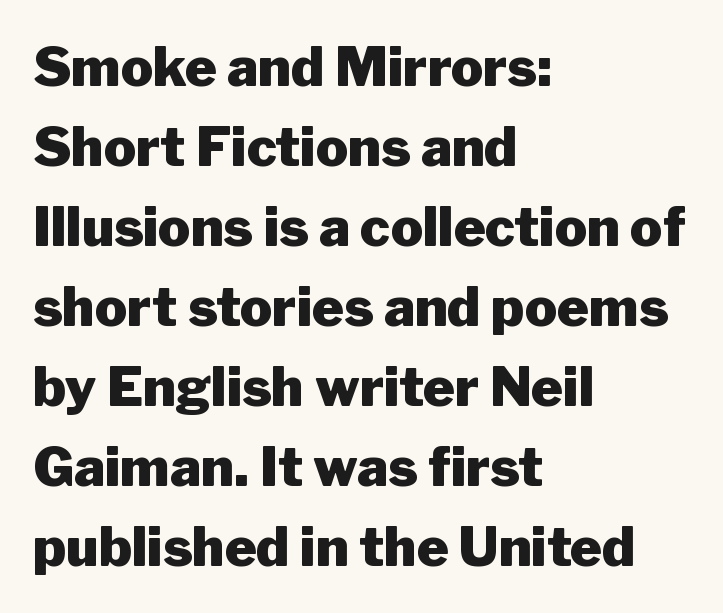
{"serif": "no", "italic": "no", "bold": "yes", "weight": "heavy", "width": "normal", "stroke_contrast": "low", "x_height": "medium", "monospaced": "no", "underline": "no", "align": "left", "line_spacing": "normal", "line_spacing_ratio": 1.48, "letter_spacing": "normal", "letter_spacing_em": 0.0, "glyph_px": 54}
